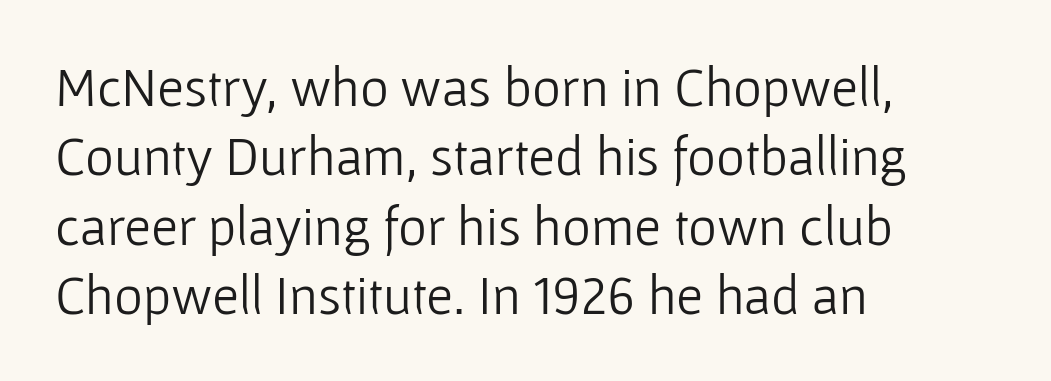
The image shows 55 px light sans-serif type, upright; set left-aligned, normal line spacing (1.26x), normal letter spacing, not underlined; low stroke contrast and a medium x-height.
